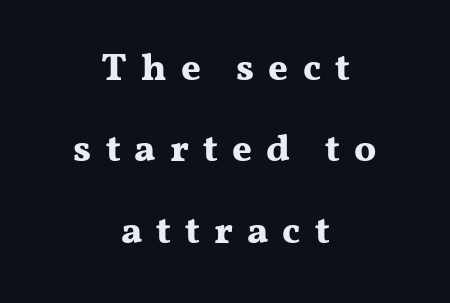
Q: Is the text bold? A: Yes.
Q: Is the text italic (slanted)? A: No, it is upright.
Q: Is the typeface a serif or a sans-serif typeface? A: Serif.
Q: Is the text underlined? A: No.
Q: How is the paragraph aligned? A: Centered.
Q: Is the spacing between letters normal or unusually wide? A: Unusually wide.
Q: Is the spacing between lines tight, normal or loose? A: Loose.
Q: Width (condensed, normal, or wide)? A: Wide.
Q: Stroke contrast? A: Medium.
Q: x-height? A: Medium.
Q: Monospaced? A: No.
